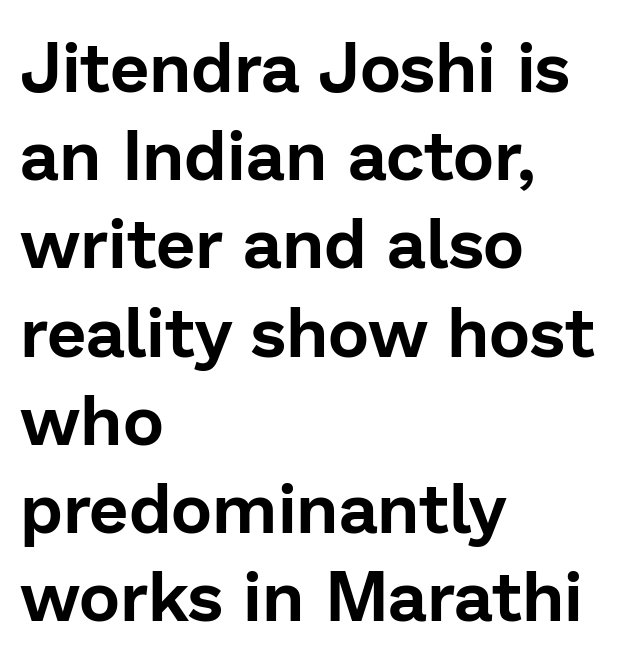
Plain, unruled lines of type. One-word summary of the alignment: left. The face used here is proportionally spaced, like ordinary book or web type. A typesetter would label this face a sans.
